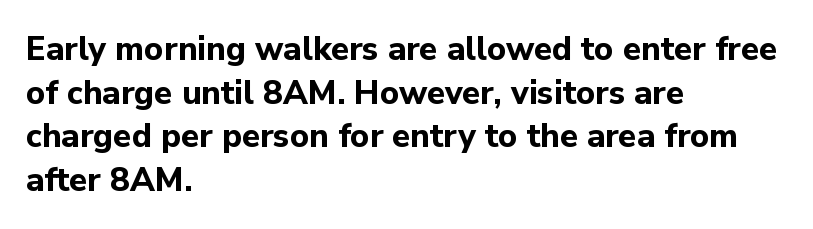
In terms of letterform style, serifs are entirely absent. The axis of the letterforms is exactly vertical. The words here are not underlined. Notice how the passage keeps a crisp vertical edge on the left only. In terms of leading, this rendering sits right in the middle. Weight: bold.
